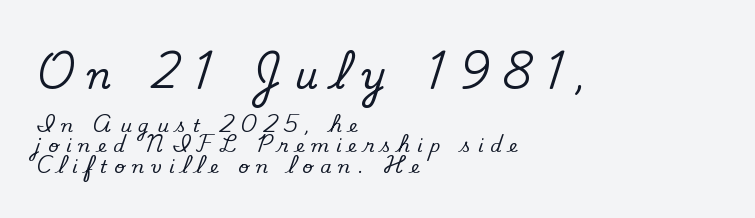
The image shows 36 px regular-weight sans-serif type; set left-aligned, tight line spacing (1.14x), unusually wide letter spacing (+0.4 em), not underlined; the first (top) block is 2.0x larger; low stroke contrast and a small x-height.
